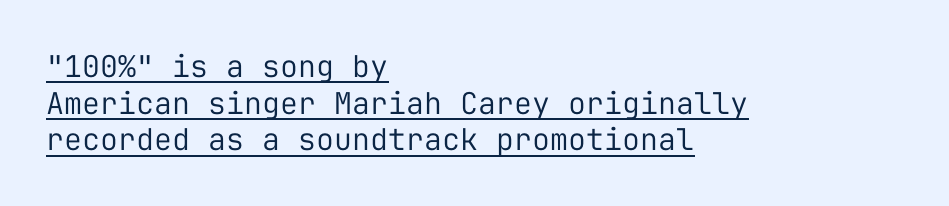
{"serif": "no", "italic": "no", "bold": "no", "weight": "regular", "width": "normal", "stroke_contrast": "low", "x_height": "medium", "monospaced": "yes", "underline": "yes", "align": "left", "line_spacing_ratio": 1.22, "letter_spacing": "normal", "letter_spacing_em": 0.0, "glyph_px": 30}
